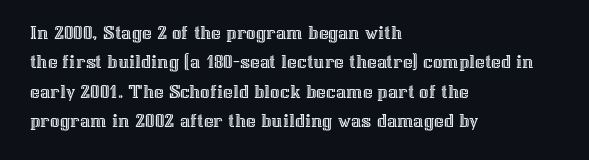
The image shows 21 px text type, upright; set left-aligned, normal line spacing (1.4x), normal letter spacing, not underlined.
